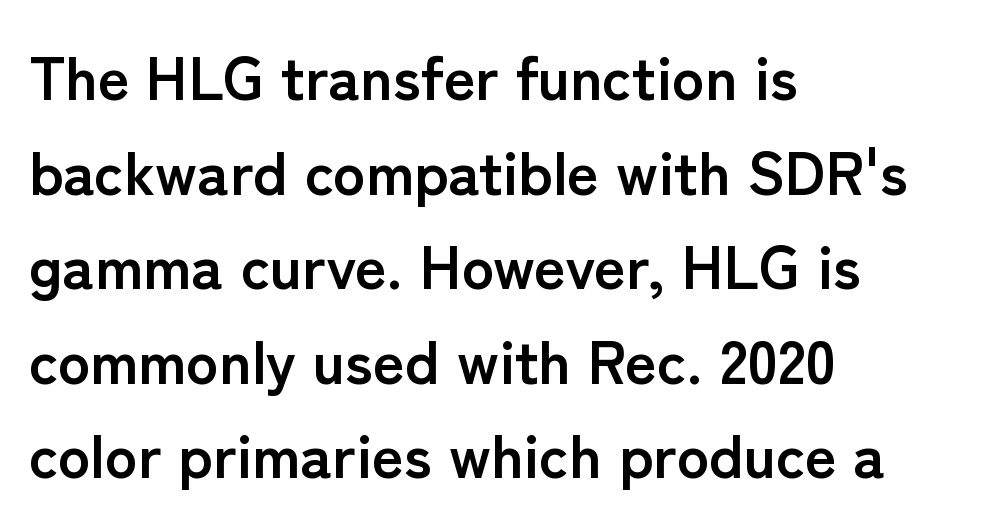
Q: Is the text bold? A: Yes.
Q: Is the text italic (slanted)? A: No, it is upright.
Q: Is the typeface a serif or a sans-serif typeface? A: Sans-serif.
Q: Is the text underlined? A: No.
Q: How is the paragraph aligned? A: Left-aligned.
Q: Is the spacing between letters normal or unusually wide? A: Normal.
Q: Is the spacing between lines tight, normal or loose? A: Normal.
Q: Width (condensed, normal, or wide)? A: Normal.
Q: Stroke contrast? A: Low.
Q: x-height? A: Medium.
Q: Monospaced? A: No.
